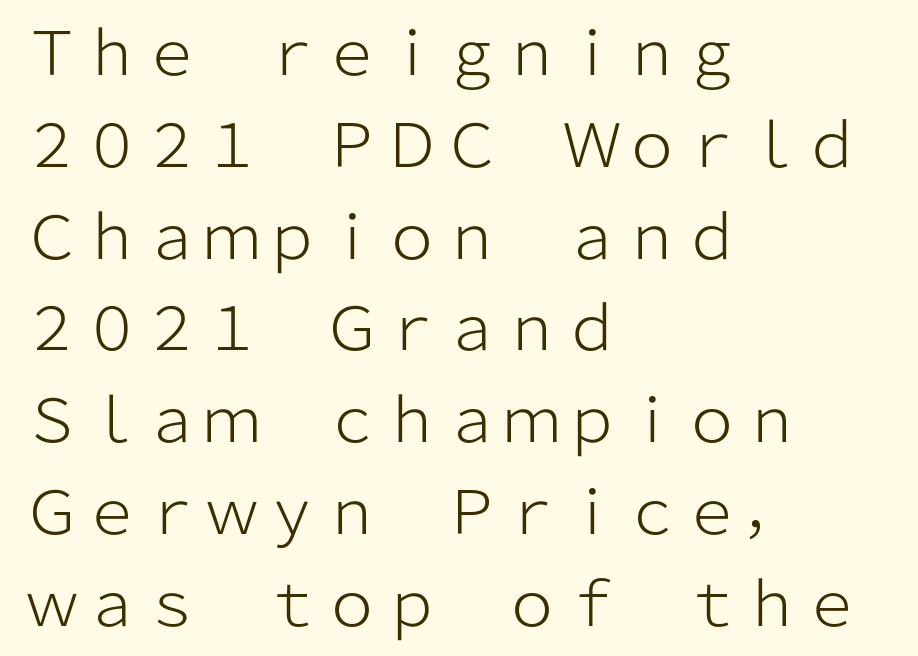
Q: Is the text bold? A: No.
Q: Is the text italic (slanted)? A: No, it is upright.
Q: Is the typeface a serif or a sans-serif typeface? A: Sans-serif.
Q: Is the text underlined? A: No.
Q: How is the paragraph aligned? A: Left-aligned.
Q: Is the spacing between letters normal or unusually wide? A: Normal.
Q: Is the spacing between lines tight, normal or loose? A: Normal.
Q: Width (condensed, normal, or wide)? A: Normal.
Q: Stroke contrast? A: Low.
Q: x-height? A: Medium.
Q: Monospaced? A: No.
